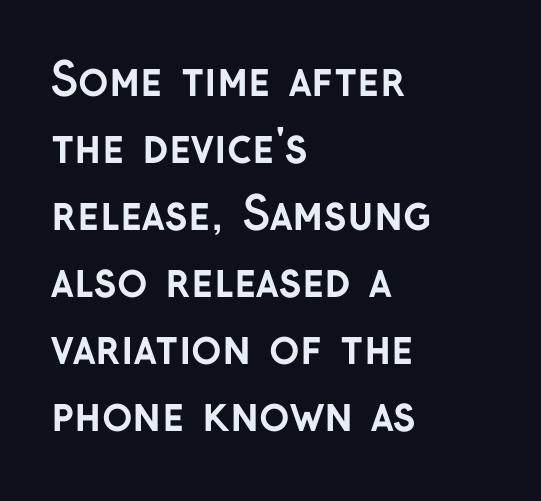
The image shows 45 px semibold sans-serif type, upright; set left-aligned, normal line spacing (1.49x), normal letter spacing, not underlined; low stroke contrast and a medium x-height.
